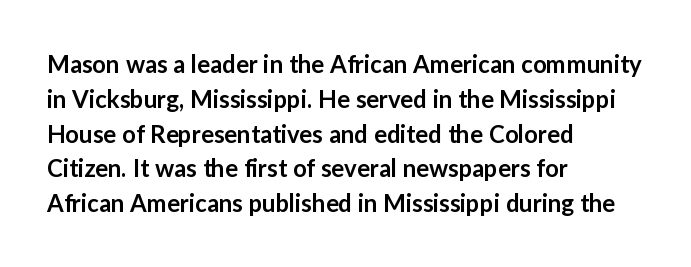
The image shows 24 px text type, upright; set left-aligned, normal line spacing (1.45x), normal letter spacing, not underlined.
